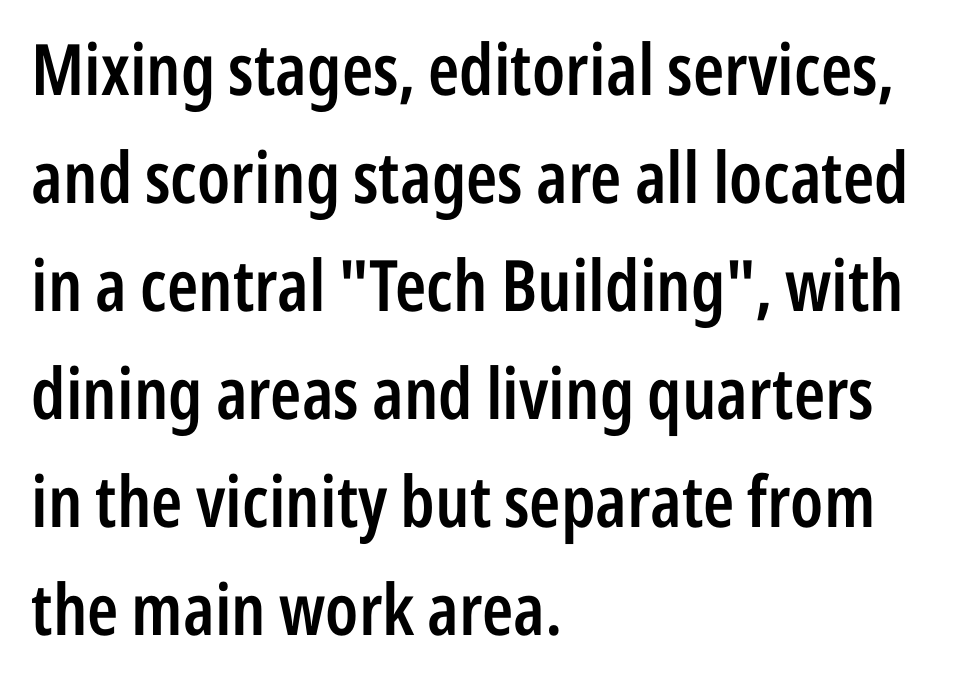
{"serif": "no", "italic": "no", "bold": "semi", "weight": "semibold", "width": "condensed", "stroke_contrast": "low", "x_height": "medium", "monospaced": "no", "underline": "no", "align": "left", "line_spacing": "normal", "line_spacing_ratio": 1.52, "letter_spacing": "normal", "letter_spacing_em": 0.0, "glyph_px": 71}
